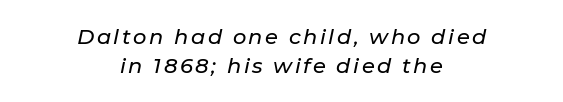
Q: Is the text italic (slanted)? A: Yes, it leans right by about 11 degrees.
Q: Is the text underlined? A: No.
Q: How is the paragraph aligned? A: Centered.
Q: Is the spacing between lines tight, normal or loose? A: Normal.
